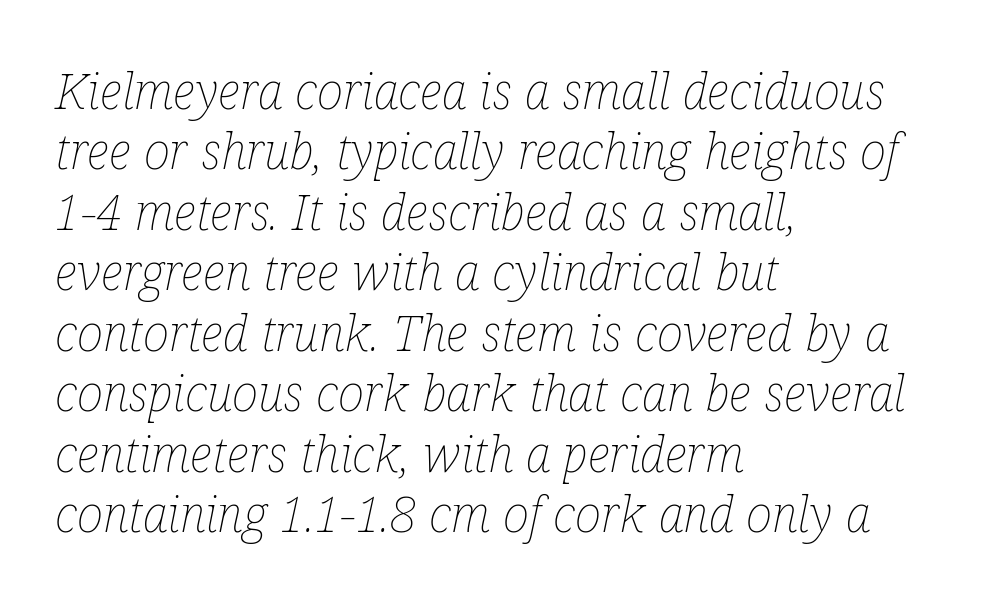
The space beneath each line is pristine and unruled. Weight: regular or lighter. You could not count columns in this text — the font is proportionally spaced. Slanted lettering throughout.
